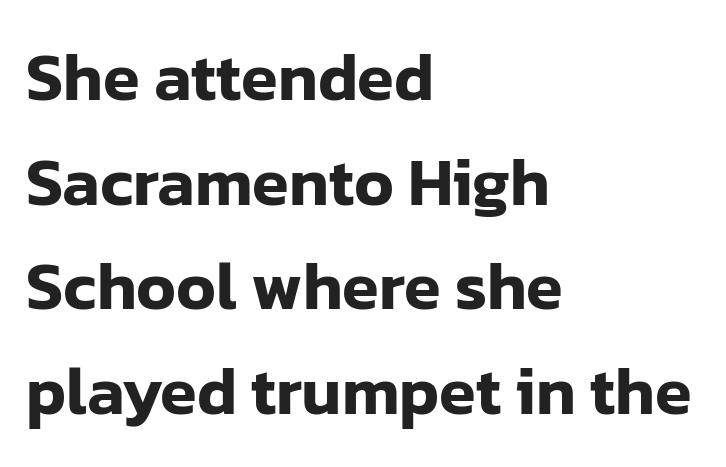
{"serif": "no", "italic": "no", "width": "normal", "stroke_contrast": "low", "x_height": "medium", "monospaced": "no", "underline": "no", "align": "left", "line_spacing": "normal", "line_spacing_ratio": 1.56, "letter_spacing": "normal", "letter_spacing_em": 0.0, "glyph_px": 67}
